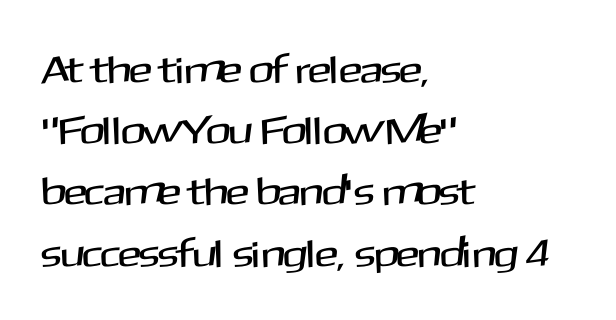
Q: Is the text italic (slanted)? A: No, it is upright.
Q: Is the typeface a serif or a sans-serif typeface? A: Sans-serif.
Q: Is the text underlined? A: No.
Q: How is the paragraph aligned? A: Left-aligned.
Q: Is the spacing between letters normal or unusually wide? A: Normal.
Q: Is the spacing between lines tight, normal or loose? A: Normal.
Q: Width (condensed, normal, or wide)? A: Normal.
Q: Stroke contrast? A: Medium.
Q: x-height? A: Medium.
Q: Monospaced? A: No.
